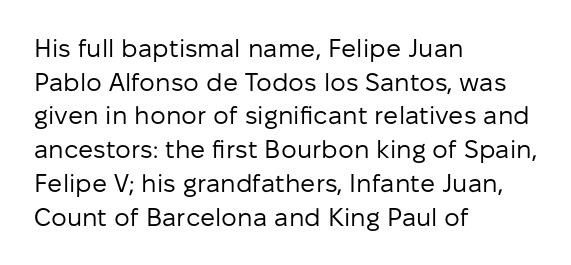
Q: Is the text bold? A: No.
Q: Is the text italic (slanted)? A: No, it is upright.
Q: Is the text underlined? A: No.
Q: How is the paragraph aligned? A: Left-aligned.
Q: Is the spacing between letters normal or unusually wide? A: Normal.
Q: Is the spacing between lines tight, normal or loose? A: Normal.
